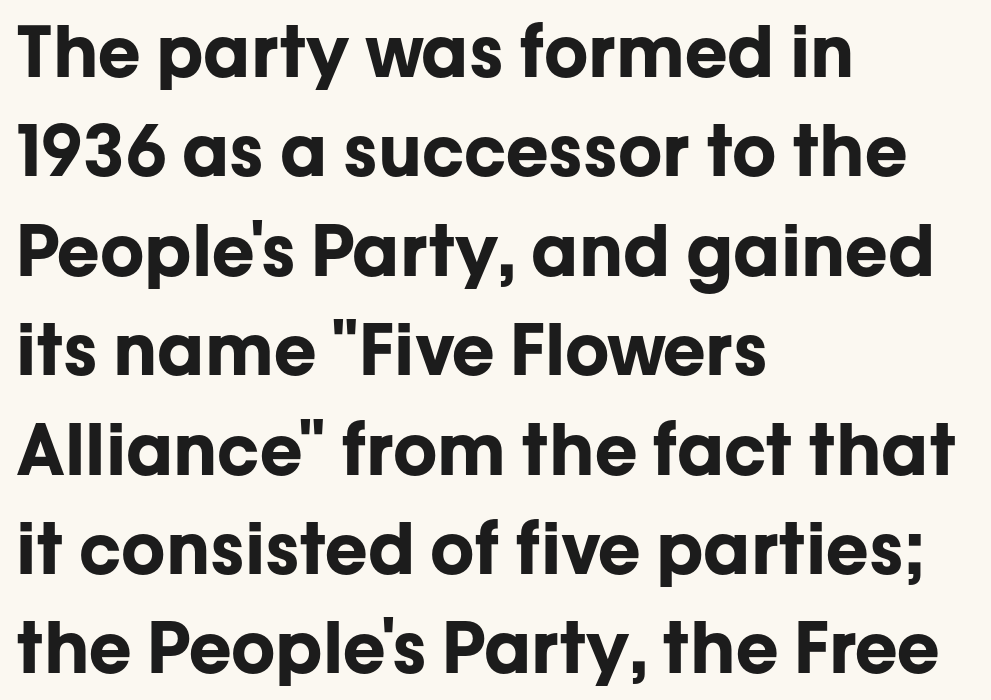
{"serif": "no", "italic": "no", "bold": "yes", "weight": "bold", "width": "normal", "stroke_contrast": "low", "x_height": "medium", "monospaced": "no", "underline": "no", "align": "left", "line_spacing": "normal", "line_spacing_ratio": 1.42, "letter_spacing": "normal", "letter_spacing_em": 0.0, "glyph_px": 70}
